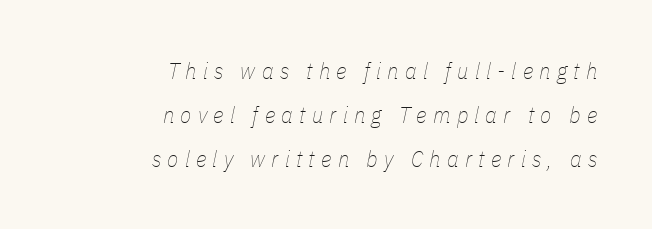
The image shows 23 px text type, italic (leaning right); set right-aligned, loose line spacing (1.91x), unusually wide letter spacing (+0.27 em), not underlined.
